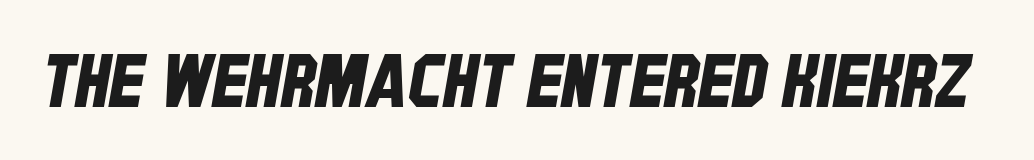
The image shows 73 px condensed sans-serif type; set normal letter spacing, not underlined; low stroke contrast and a large x-height.
